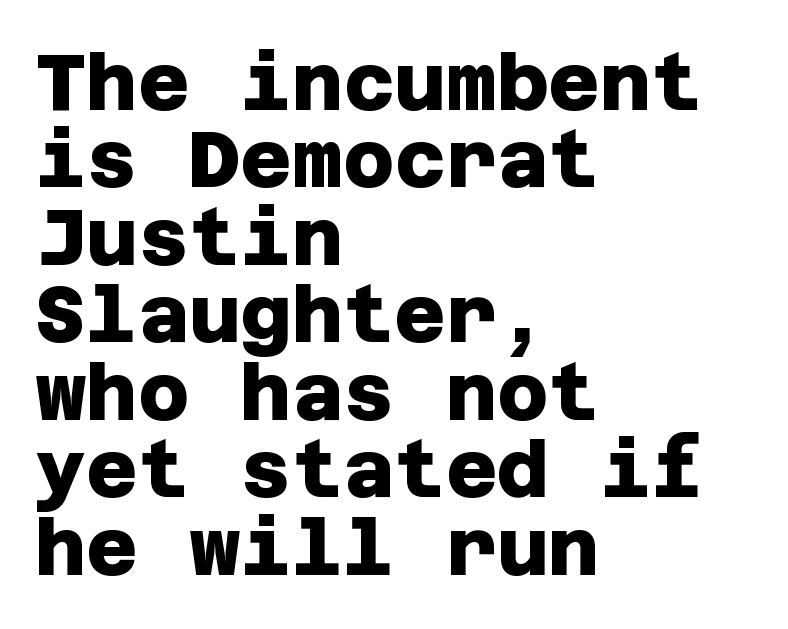
The image shows 79 px heavy sans-serif type; set left-aligned, tight line spacing (0.98x), normal letter spacing, not underlined; low stroke contrast and a large x-height.
